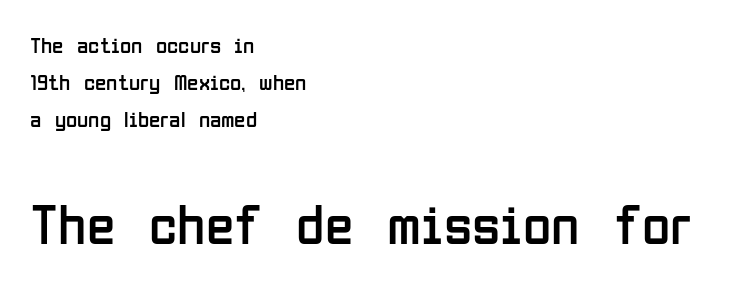
Q: Is the text bold? A: No.
Q: Is the text italic (slanted)? A: No, it is upright.
Q: Is the typeface a serif or a sans-serif typeface? A: Sans-serif.
Q: Is the text underlined? A: No.
Q: How is the paragraph aligned? A: Left-aligned.
Q: Is the spacing between letters normal or unusually wide? A: Normal.
Q: Is the spacing between lines tight, normal or loose? A: Normal.
Q: Which block of text is set in a larger size, the first (top) or the second (bottom)? A: The second (bottom) one.
Q: Width (condensed, normal, or wide)? A: Condensed.
Q: Stroke contrast? A: Low.
Q: x-height? A: Medium.
Q: Monospaced? A: No.
